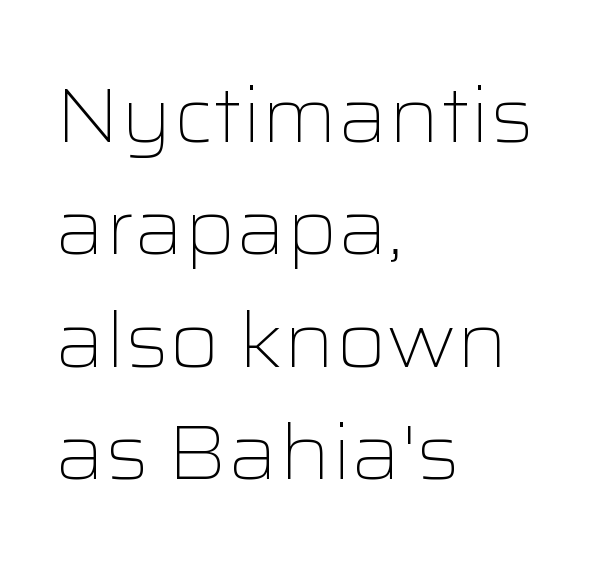
The image shows 76 px light, wide sans-serif type, upright; set left-aligned, normal line spacing (1.48x), normal letter spacing, not underlined; low stroke contrast and a medium x-height.
